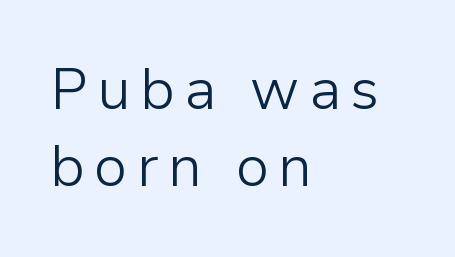
Q: Is the text bold? A: No.
Q: Is the text italic (slanted)? A: No, it is upright.
Q: Is the typeface a serif or a sans-serif typeface? A: Sans-serif.
Q: Is the text underlined? A: No.
Q: How is the paragraph aligned? A: Left-aligned.
Q: Is the spacing between lines tight, normal or loose? A: Normal.
Q: Width (condensed, normal, or wide)? A: Normal.
Q: Stroke contrast? A: Low.
Q: x-height? A: Medium.
Q: Monospaced? A: No.
